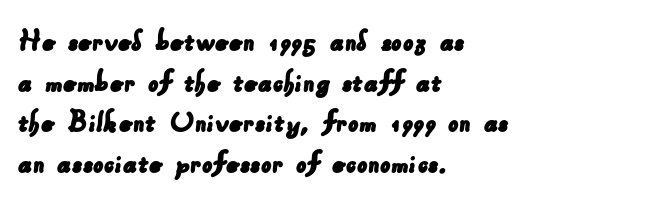
Q: Is the typeface a serif or a sans-serif typeface? A: Sans-serif.
Q: Is the text underlined? A: No.
Q: How is the paragraph aligned? A: Left-aligned.
Q: Is the spacing between letters normal or unusually wide? A: Normal.
Q: Width (condensed, normal, or wide)? A: Normal.
Q: Stroke contrast? A: Low.
Q: x-height? A: Small.
Q: Monospaced? A: No.
